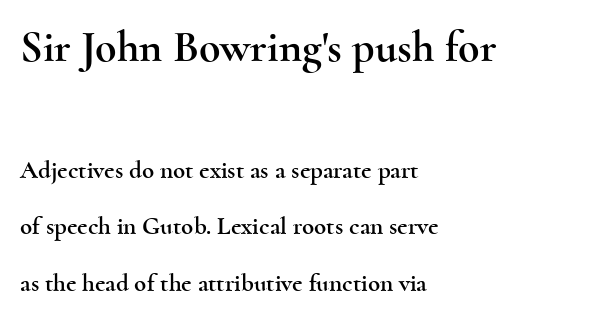
Students, note that the glyphs here touch the page at normal intervals. You get the large type first, then a drop to smaller type. Short and long lines alike share a common starting point at left. It's the straight-up-and-down kind of type. No word sits above an underline. Looks like regular typesetting: each glyph gets only the width it needs.
